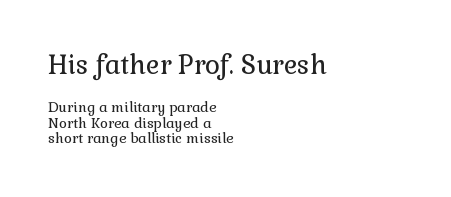
Characters follow at the spacing the type designer built in. The vertical gap from one line to the next is small. No chunkiness to these letters — they're not bold. Clear beneath every line of the passage.
